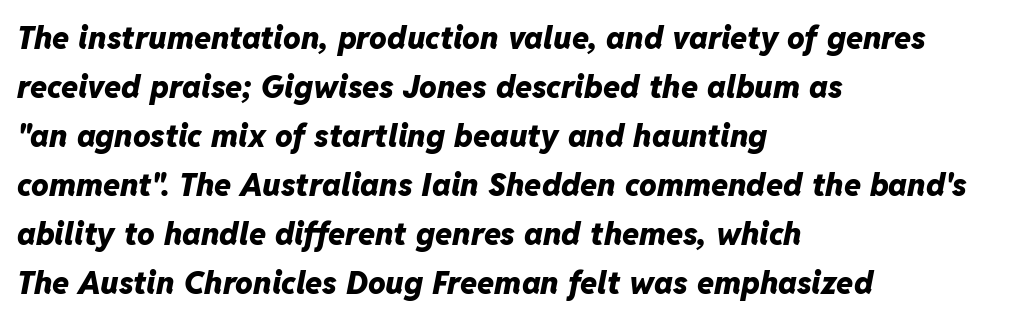
Q: Is the text bold? A: Yes.
Q: Is the text italic (slanted)? A: Yes, it leans right by about 11 degrees.
Q: Is the text underlined? A: No.
Q: How is the paragraph aligned? A: Left-aligned.
Q: Is the spacing between letters normal or unusually wide? A: Normal.
Q: Is the spacing between lines tight, normal or loose? A: Normal.
Q: Width (condensed, normal, or wide)? A: Normal.
Q: Stroke contrast? A: Low.
Q: x-height? A: Medium.
Q: Monospaced? A: No.
